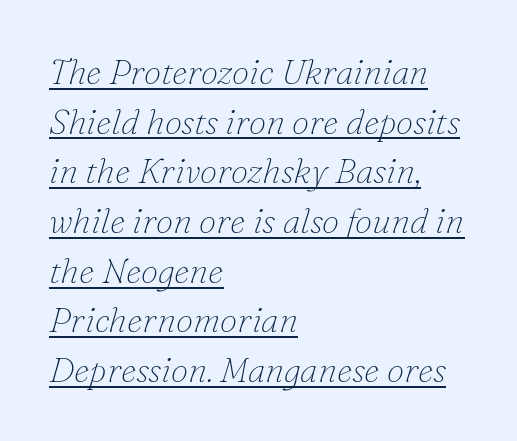
Q: Is the text bold? A: No.
Q: Is the text italic (slanted)? A: Yes, it leans right by about 16 degrees.
Q: Is the typeface a serif or a sans-serif typeface? A: Serif.
Q: Is the text underlined? A: Yes.
Q: How is the paragraph aligned? A: Left-aligned.
Q: Is the spacing between letters normal or unusually wide? A: Normal.
Q: Is the spacing between lines tight, normal or loose? A: Normal.
Q: Width (condensed, normal, or wide)? A: Normal.
Q: Stroke contrast? A: Low.
Q: x-height? A: Small.
Q: Monospaced? A: No.
